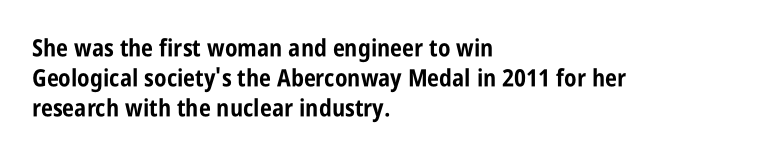
The characters look thick and weighty, a clear bold. Rows of type keep a routine distance in the vertical direction. Each word holds together tightly as a unit, with standard inter-letter gaps. Does the copy run flush right? No — it runs flush left. Beneath every word, the page is bare.
